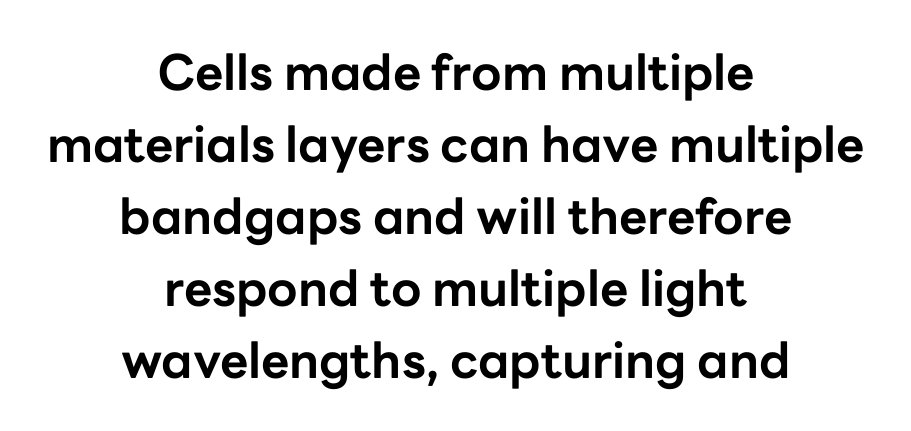
Q: Is the text bold? A: Yes.
Q: Is the text italic (slanted)? A: No, it is upright.
Q: Is the typeface a serif or a sans-serif typeface? A: Sans-serif.
Q: Is the text underlined? A: No.
Q: How is the paragraph aligned? A: Centered.
Q: Is the spacing between letters normal or unusually wide? A: Normal.
Q: Is the spacing between lines tight, normal or loose? A: Normal.
Q: Width (condensed, normal, or wide)? A: Normal.
Q: Stroke contrast? A: Low.
Q: x-height? A: Medium.
Q: Monospaced? A: No.
